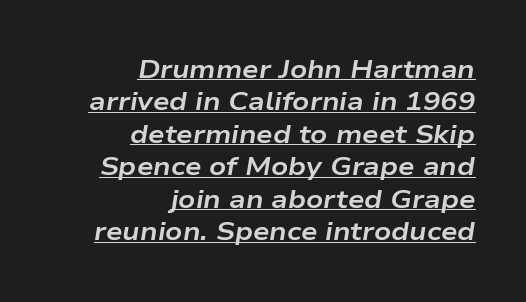
This sample carries an underscore along the baseline area. The ragged edge is on the left, which tells us the setting is flush right. I'd describe the lettering as bold — thick and assertive. Every character sits at an angle, as italics do.
